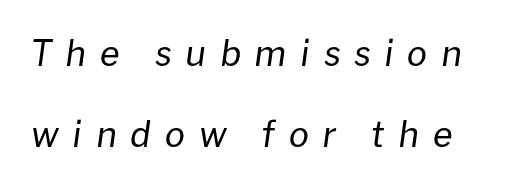
Observe the wide spacing: letters keep a clear distance from each other. The gap between lines stays unmarked. The rendering uses natural spacing where letterforms have individual widths. The font sits on the lighter half of the weight spectrum, regular included. A typesetter would call this leading open, well beyond the default. Does the lettering tilt? It does — this is italic.
